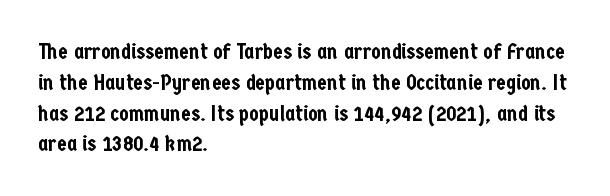
The image shows 22 px text type, upright; set left-aligned, normal line spacing (1.4x), normal letter spacing, not underlined.
